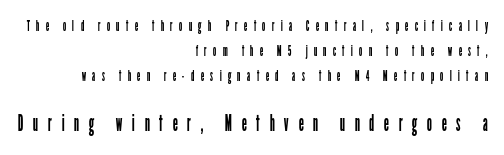
Q: Is the text bold? A: No.
Q: Is the text italic (slanted)? A: No, it is upright.
Q: Is the text underlined? A: No.
Q: How is the paragraph aligned? A: Right-aligned.
Q: Is the spacing between letters normal or unusually wide? A: Unusually wide.
Q: Is the spacing between lines tight, normal or loose? A: Normal.
Q: Which block of text is set in a larger size, the first (top) or the second (bottom)? A: The second (bottom) one.
